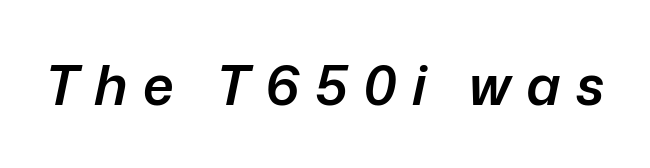
The image shows 55 px semibold type, italic (leaning right); set unusually wide letter spacing (+0.28 em), not underlined; low stroke contrast and a medium x-height.
